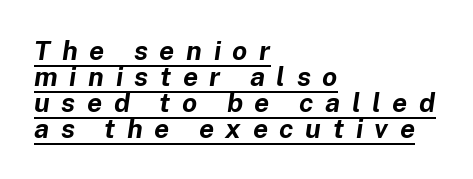
The image shows 27 px bold type, italic (leaning right); set left-aligned, tight line spacing (0.96x), unusually wide letter spacing (+0.43 em), underlined.
